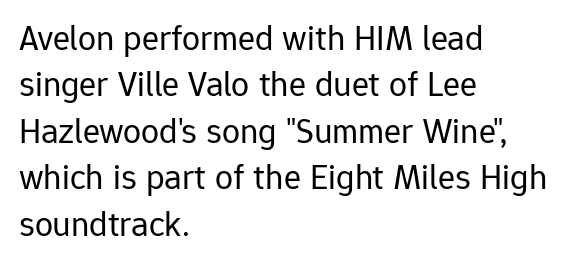
The letters advance in unequal steps, a hallmark of proportional type. A roman cut, with each character standing at attention. Nope, no serifs anywhere on these letters. Tracking here is standard; glyphs follow each other at the usual distance. The rendering uses a moderate line-height, typical for paragraphs. Stroke thickness stays within the range of a standard reading face or lighter.
